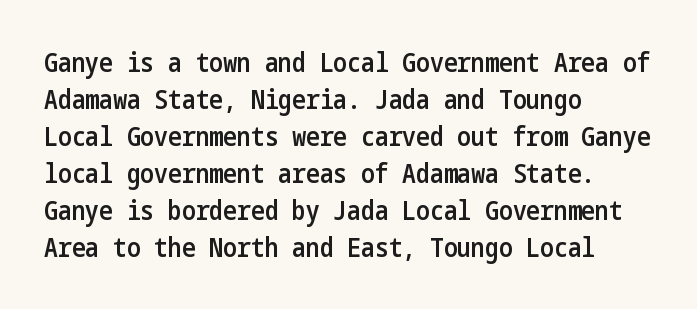
Successive baselines arrive at the customary interval. What weight is shown? A semibold, between regular and bold. The baseline area is clear. Compared with typical body copy, the letter spacing here is the same. When letters stand straight like this, we call the style roman or upright.
